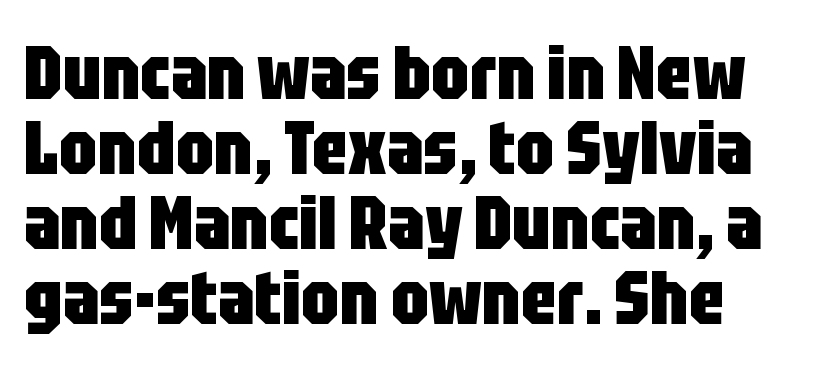
Q: Is the text bold? A: Yes.
Q: Is the text italic (slanted)? A: No, it is upright.
Q: Is the typeface a serif or a sans-serif typeface? A: Sans-serif.
Q: Is the text underlined? A: No.
Q: Is the spacing between letters normal or unusually wide? A: Normal.
Q: Is the spacing between lines tight, normal or loose? A: Tight.
Q: Width (condensed, normal, or wide)? A: Condensed.
Q: Stroke contrast? A: Low.
Q: x-height? A: Large.
Q: Monospaced? A: No.
